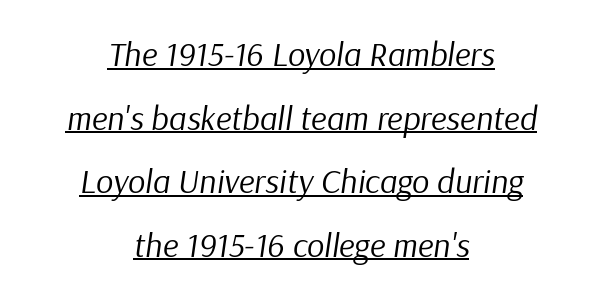
The image shows 34 px regular-weight type, italic (leaning right); set centered, line spacing 1.87x, normal letter spacing, underlined; low stroke contrast and a medium x-height.
